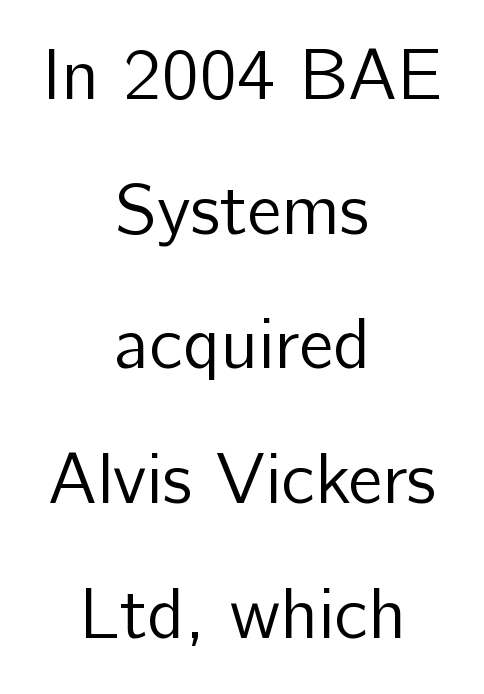
The image shows 72 px regular-weight sans-serif type, upright; set centered, line spacing 1.87x, normal letter spacing, not underlined; low stroke contrast and a medium x-height.
